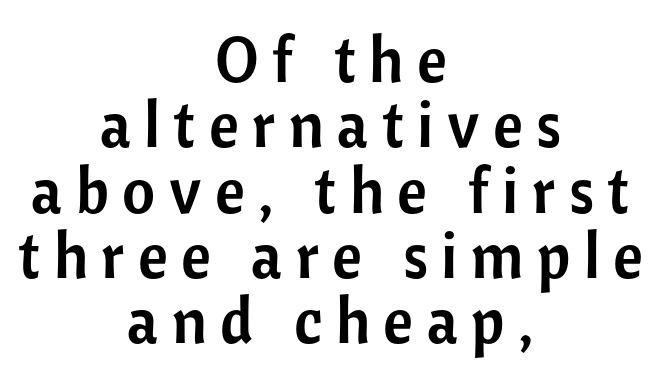
A sans-serif font was chosen for this passage. The space between consecutive lines is stingy. Casual observation: everything's sitting right in the middle. Nope, not italic — everything's standing straight. The type is letterspaced generously, with wide tracking. The space beneath each line is pristine and unruled.
